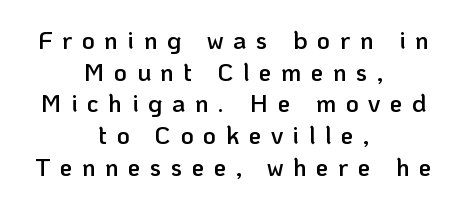
The image shows 25 px text type, upright; set centered, normal line spacing (1.27x), unusually wide letter spacing (+0.38 em), not underlined.
